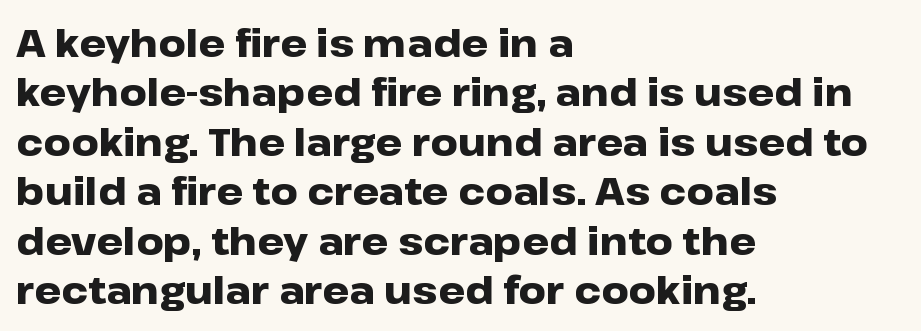
Q: Is the text bold? A: Yes.
Q: Is the text italic (slanted)? A: No, it is upright.
Q: Is the typeface a serif or a sans-serif typeface? A: Sans-serif.
Q: Is the text underlined? A: No.
Q: How is the paragraph aligned? A: Left-aligned.
Q: Is the spacing between letters normal or unusually wide? A: Normal.
Q: Is the spacing between lines tight, normal or loose? A: Normal.
Q: Width (condensed, normal, or wide)? A: Wide.
Q: Stroke contrast? A: Low.
Q: x-height? A: Medium.
Q: Monospaced? A: No.
